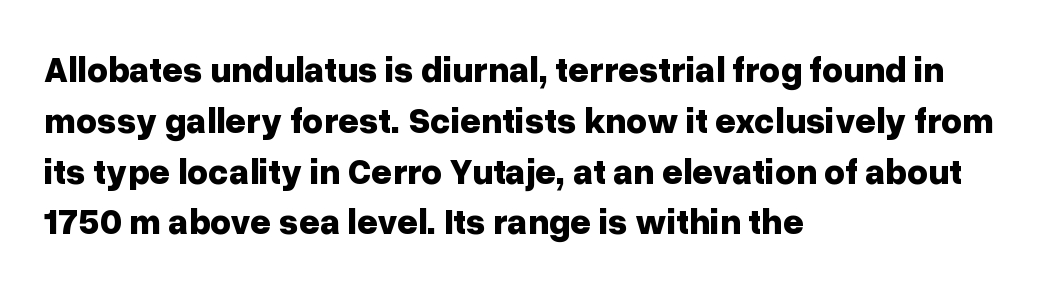
The image shows 36 px bold sans-serif type, upright; set left-aligned, normal line spacing (1.41x), normal letter spacing, not underlined; low stroke contrast and a medium x-height.
